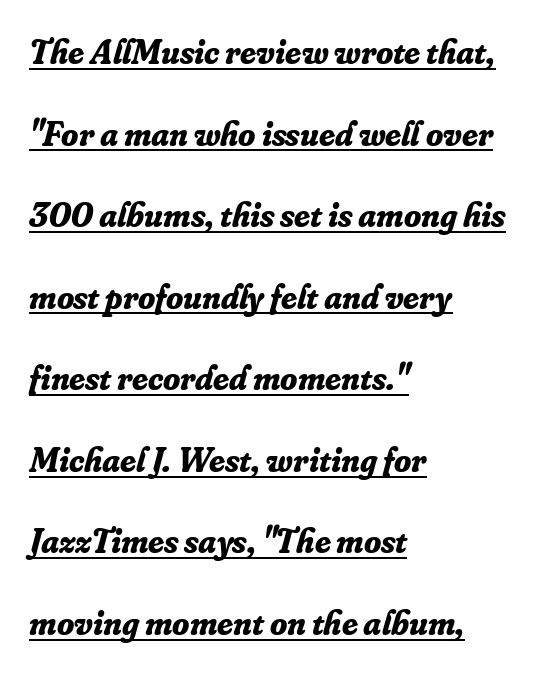
Q: Is the text bold? A: Yes.
Q: Is the text italic (slanted)? A: Yes, it leans right by about 16 degrees.
Q: Is the typeface a serif or a sans-serif typeface? A: Serif.
Q: Is the text underlined? A: Yes.
Q: How is the paragraph aligned? A: Left-aligned.
Q: Is the spacing between letters normal or unusually wide? A: Normal.
Q: Is the spacing between lines tight, normal or loose? A: Loose.
Q: Width (condensed, normal, or wide)? A: Normal.
Q: Stroke contrast? A: Low.
Q: x-height? A: Small.
Q: Monospaced? A: No.
